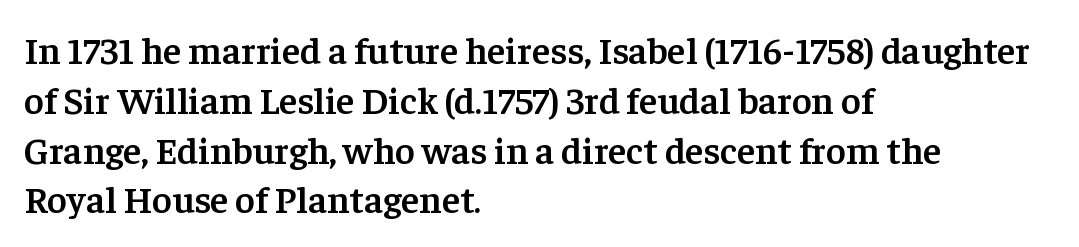
{"serif": "yes", "italic": "no", "bold": "semi", "weight": "semibold", "width": "normal", "stroke_contrast": "low", "x_height": "medium", "monospaced": "no", "underline": "no", "align": "left", "line_spacing": "normal", "line_spacing_ratio": 1.31, "letter_spacing": "normal", "letter_spacing_em": 0.0, "glyph_px": 38}
